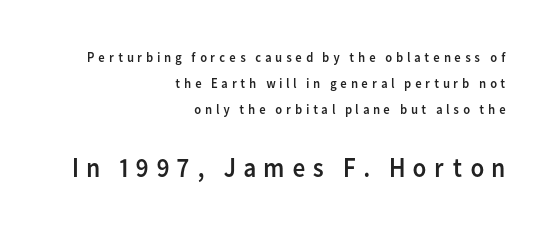
Varying glyph widths throughout — classic text-font behaviour. Just letters on the line, the space beneath them empty. Honestly, the letter spacing is so wide it's the main thing you notice. Block two is the big one; block one sits smaller above it.
